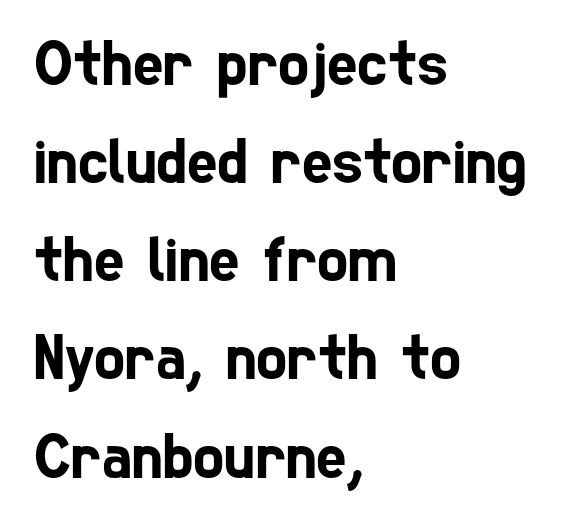
The image shows 65 px condensed sans-serif type; set left-aligned, normal line spacing (1.51x), normal letter spacing, not underlined; low stroke contrast and a medium x-height.
